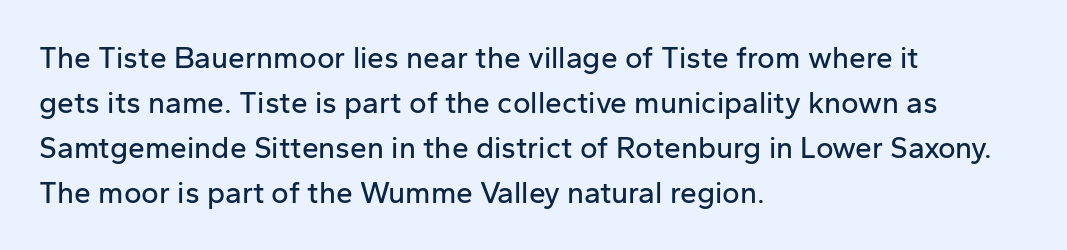
The specimen omits any rule beneath the text block's lines. The setting favours the left margin, as ordinary paragraphs usually do. How would I describe the line gaps? Plain and ordinary. The face used here is rendered with its standard letterfit.
